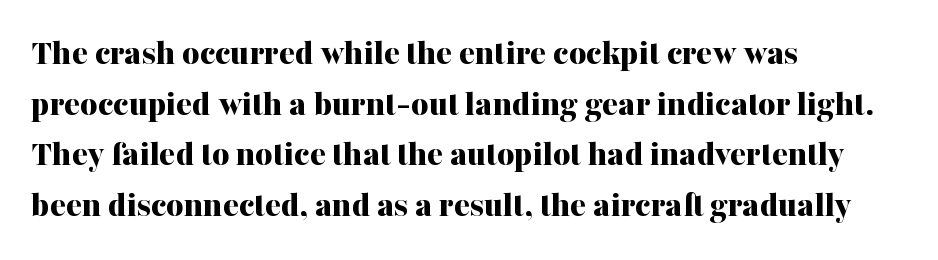
The image shows 37 px bold serif type, upright; set left-aligned, normal line spacing (1.37x), normal letter spacing, not underlined; medium stroke contrast and a medium x-height.
